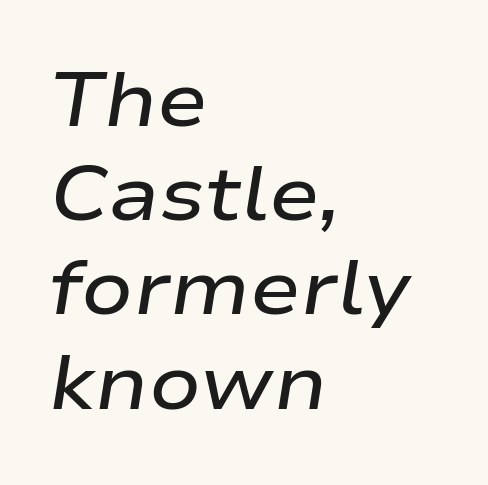
{"italic": "yes", "lean": "right", "slant_degrees": 9, "bold": "semi", "weight": "semibold", "width": "wide", "stroke_contrast": "low", "x_height": "medium", "monospaced": "no", "underline": "no", "align": "left", "line_spacing_ratio": 1.24, "letter_spacing": "normal", "letter_spacing_em": 0.0, "glyph_px": 76}
